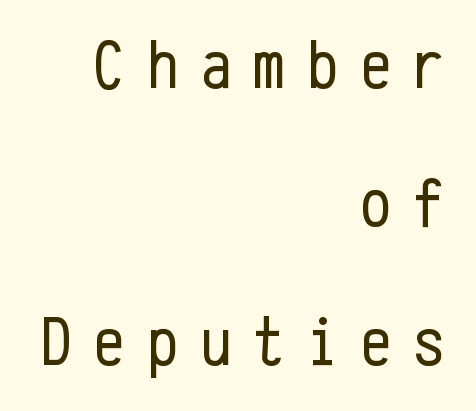
The image shows 71 px regular-weight, condensed sans-serif type, upright, monospaced; set right-aligned, loose line spacing (1.95x), unusually wide letter spacing (+0.3 em), not underlined; low stroke contrast and a medium x-height.
